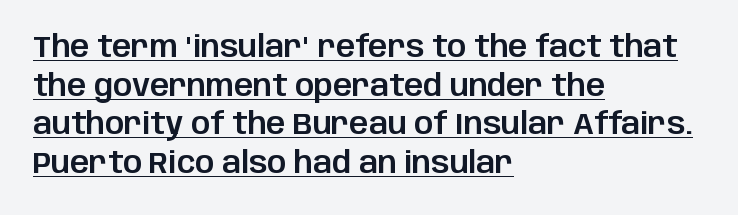
{"serif": "no", "italic": "no", "width": "normal", "stroke_contrast": "low", "x_height": "large", "monospaced": "no", "underline": "yes", "align": "left", "line_spacing": "normal", "line_spacing_ratio": 1.29, "letter_spacing": "normal", "letter_spacing_em": 0.0, "glyph_px": 30}
